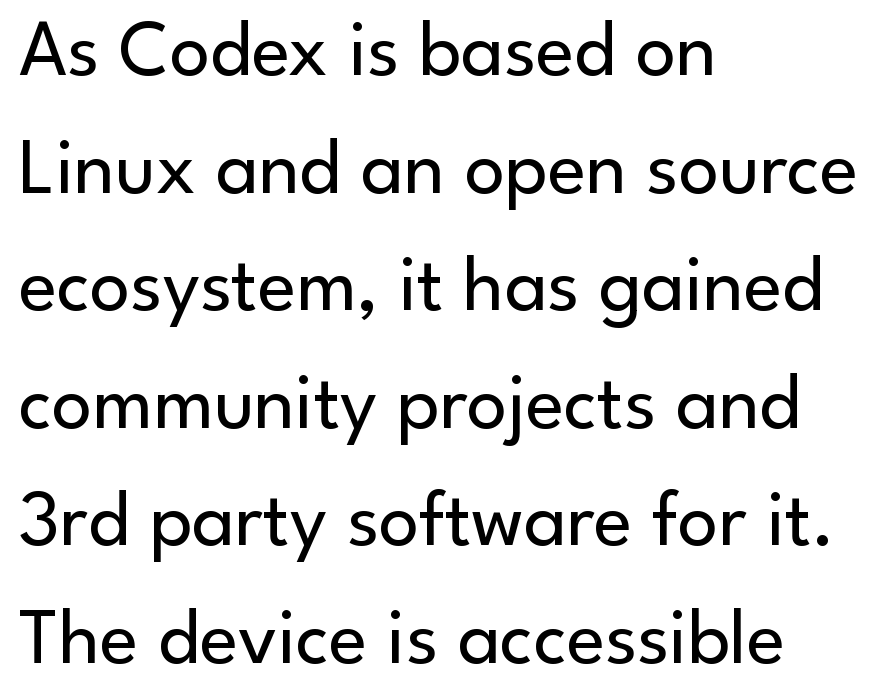
Regarding serifs, this sample does without them. Note the varied advance widths — an 'i' is clearly narrower than an 'm'. Letter spacing: default. Underline: absent. Vertical spacing — default. Line starts are locked; line ends wander.
